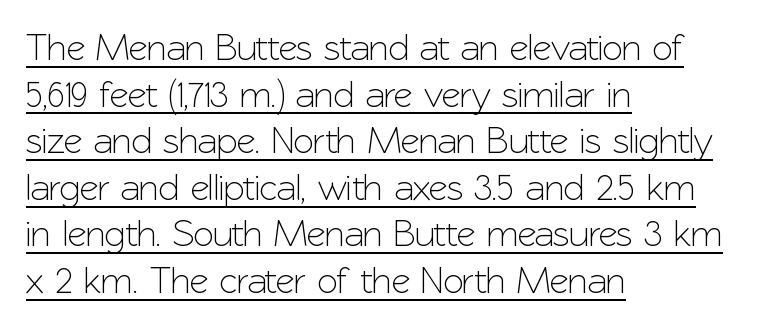
Q: Is the text italic (slanted)? A: No, it is upright.
Q: Is the typeface a serif or a sans-serif typeface? A: Sans-serif.
Q: Is the text underlined? A: Yes.
Q: How is the paragraph aligned? A: Left-aligned.
Q: Is the spacing between letters normal or unusually wide? A: Normal.
Q: Is the spacing between lines tight, normal or loose? A: Normal.
Q: Width (condensed, normal, or wide)? A: Normal.
Q: Stroke contrast? A: Low.
Q: x-height? A: Medium.
Q: Monospaced? A: No.
